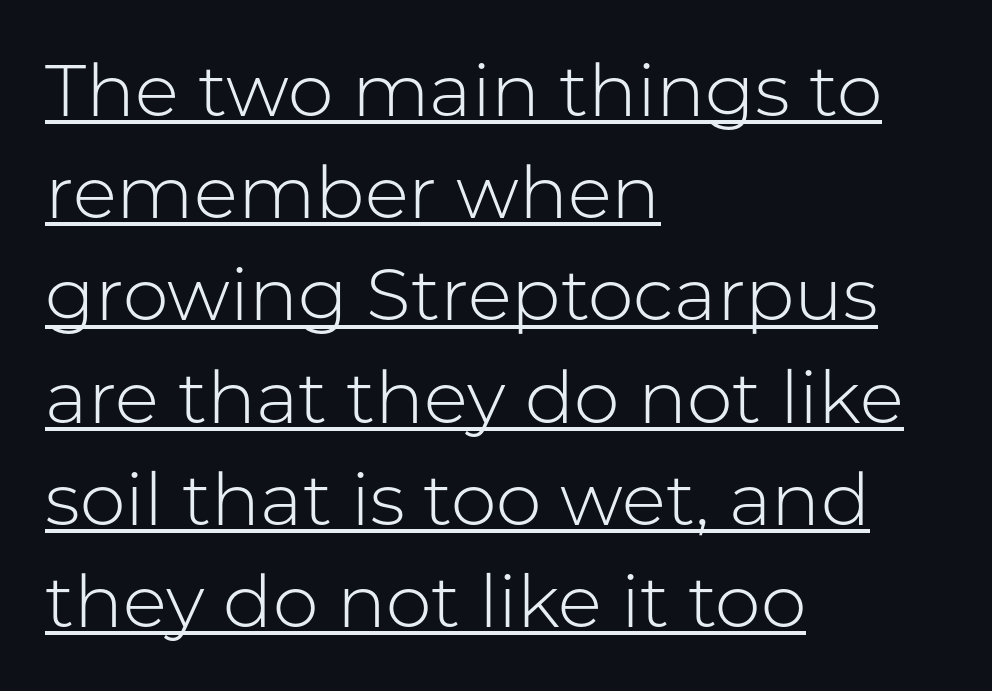
Compared with typical paragraphs, the rows here are spaced about the same. Quick note: underline on. The passage shown is typed in a proportional face where columns would drift. Characters remain perfectly vertical along every line.
